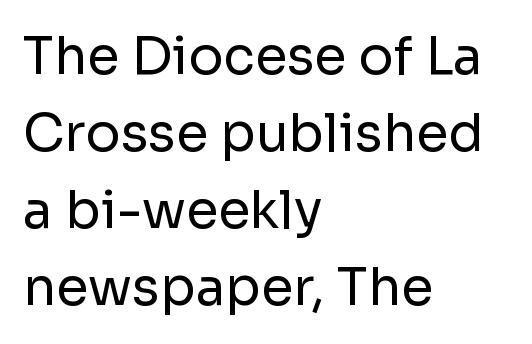
Every stem runs plumb, perpendicular to the baseline. Each stroke keeps to a modest, everyday thickness or less. The letterforms sit shoulder to shoulder at normal distance. The area under the type is left untouched. The passage shown is typed in a proportional face where columns would drift.
